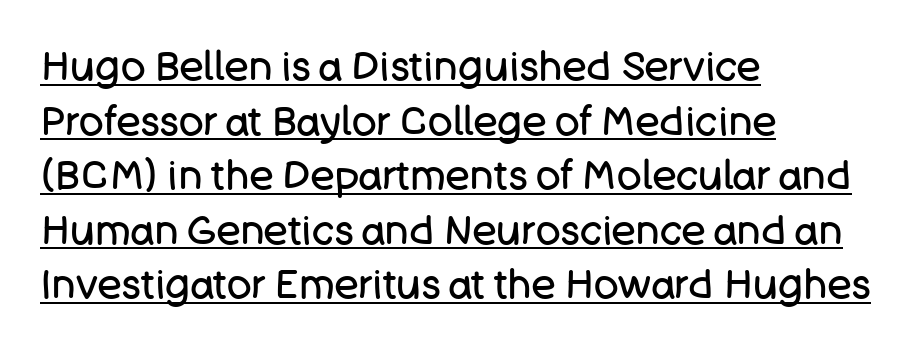
Q: Is the text bold? A: No.
Q: Is the text italic (slanted)? A: No, it is upright.
Q: Is the typeface a serif or a sans-serif typeface? A: Sans-serif.
Q: Is the text underlined? A: Yes.
Q: How is the paragraph aligned? A: Left-aligned.
Q: Is the spacing between letters normal or unusually wide? A: Normal.
Q: Is the spacing between lines tight, normal or loose? A: Normal.
Q: Width (condensed, normal, or wide)? A: Normal.
Q: Stroke contrast? A: Low.
Q: x-height? A: Large.
Q: Monospaced? A: No.
